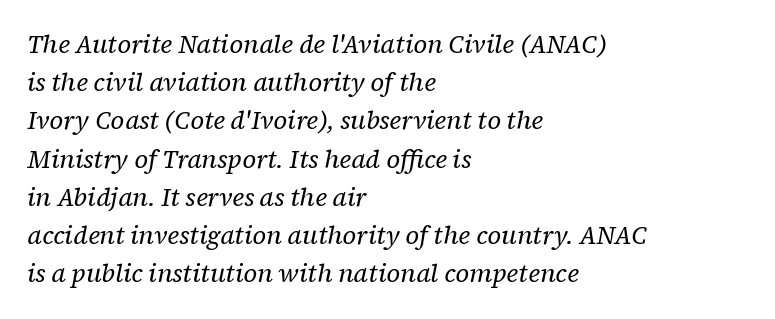
{"italic": "yes", "lean": "right", "slant_degrees": 12, "bold": "no", "underline": "no", "align": "left", "line_spacing": "normal", "line_spacing_ratio": 1.53, "letter_spacing": "normal", "letter_spacing_em": 0.0, "glyph_px": 25}
